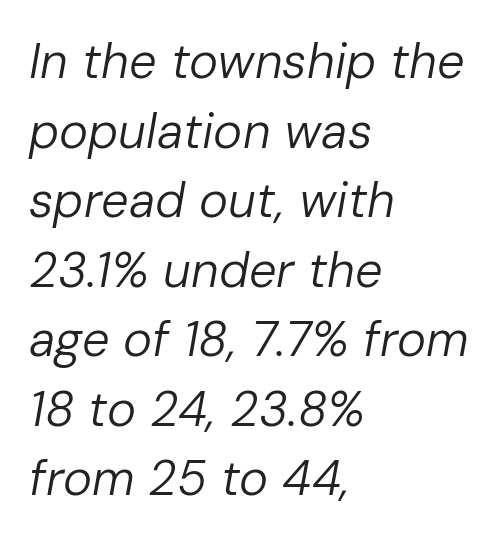
The image shows 49 px regular-weight type, italic (leaning right); set left-aligned, normal line spacing (1.42x), normal letter spacing, not underlined; low stroke contrast and a medium x-height.
